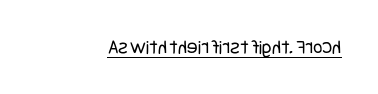
The image shows 20 px text type, upright; set normal letter spacing, underlined.
